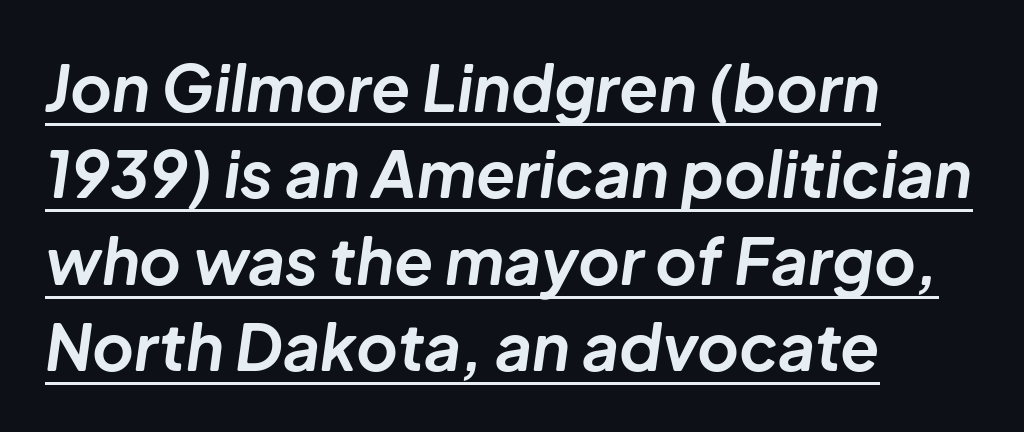
Q: Is the text bold? A: Yes.
Q: Is the text italic (slanted)? A: Yes, it leans right by about 8 degrees.
Q: Is the text underlined? A: Yes.
Q: How is the paragraph aligned? A: Left-aligned.
Q: Is the spacing between letters normal or unusually wide? A: Normal.
Q: Is the spacing between lines tight, normal or loose? A: Normal.
Q: Width (condensed, normal, or wide)? A: Normal.
Q: Stroke contrast? A: Low.
Q: x-height? A: Medium.
Q: Monospaced? A: No.
